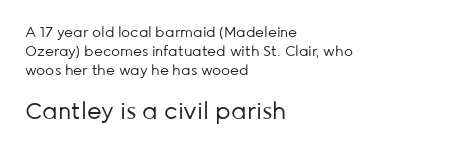
{"italic": "no", "bold": "no", "underline": "no", "align": "left", "line_spacing": "normal", "line_spacing_ratio": 1.34, "letter_spacing": "normal", "letter_spacing_em": 0.0, "larger_block": "second", "size_ratio": 1.64, "glyph_px": 23}
